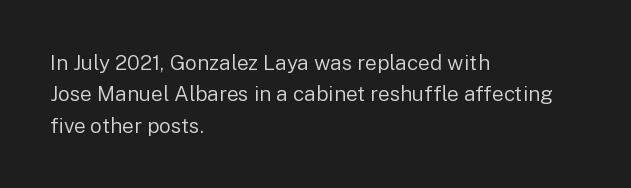
The image shows 21 px text type, upright; set left-aligned, normal line spacing (1.49x), normal letter spacing, not underlined.
